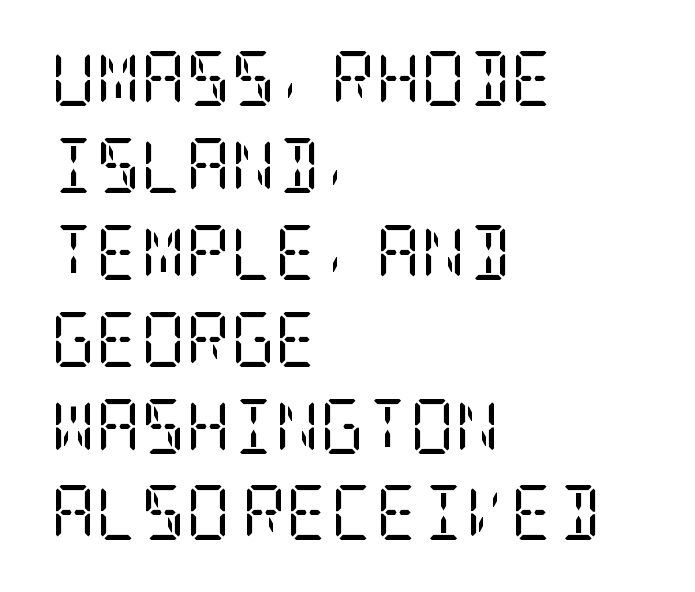
Each line starts at the same left margin while the right side varies. What's the leading like? Ordinary, nothing unusual. Bare-footed words on every line. Vertical strokes here are truly vertical.
